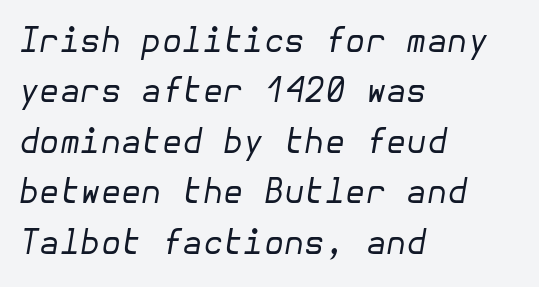
Looking at the ascenders, they clearly lean. Look at the tracking — it's just the regular setting, nothing added. Stroke thickness stays within the range of a standard reading face or lighter. Successive baselines arrive at the customary interval.
